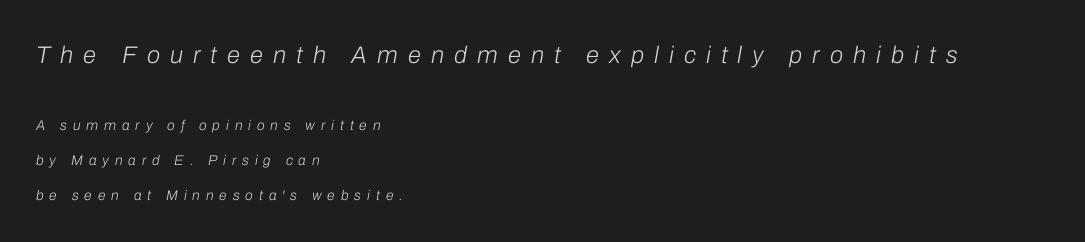
Q: Is the text bold? A: No.
Q: Is the text italic (slanted)? A: Yes, it leans right by about 10 degrees.
Q: Is the text underlined? A: No.
Q: How is the paragraph aligned? A: Left-aligned.
Q: Is the spacing between letters normal or unusually wide? A: Unusually wide.
Q: Is the spacing between lines tight, normal or loose? A: Loose.
Q: Which block of text is set in a larger size, the first (top) or the second (bottom)? A: The first (top) one.
